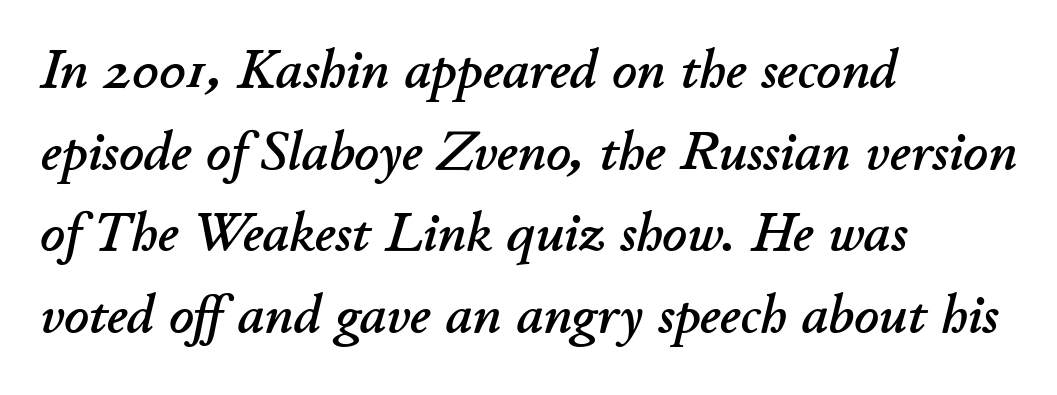
{"italic": "yes", "lean": "right", "slant_degrees": 11, "width": "normal", "stroke_contrast": "low", "x_height": "small", "monospaced": "no", "underline": "no", "align": "left", "line_spacing": "normal", "line_spacing_ratio": 1.51, "letter_spacing": "normal", "letter_spacing_em": 0.0, "glyph_px": 54}
